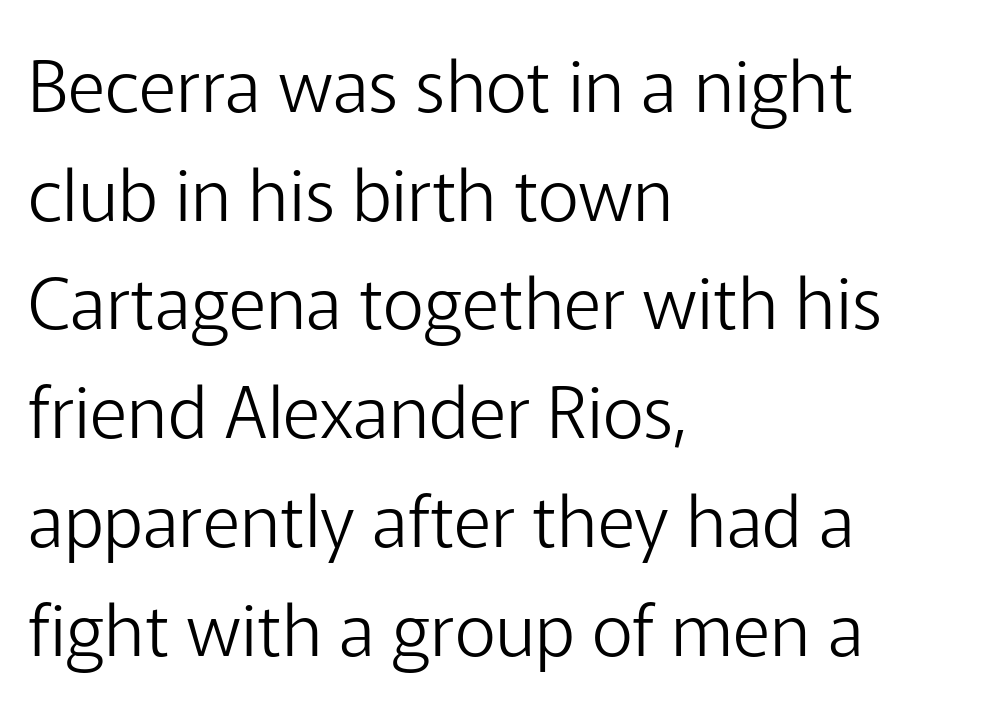
Q: Is the text bold? A: No.
Q: Is the text italic (slanted)? A: No, it is upright.
Q: Is the typeface a serif or a sans-serif typeface? A: Sans-serif.
Q: Is the text underlined? A: No.
Q: How is the paragraph aligned? A: Left-aligned.
Q: Is the spacing between letters normal or unusually wide? A: Normal.
Q: Is the spacing between lines tight, normal or loose? A: Normal.
Q: Width (condensed, normal, or wide)? A: Normal.
Q: Stroke contrast? A: Low.
Q: x-height? A: Medium.
Q: Monospaced? A: No.
